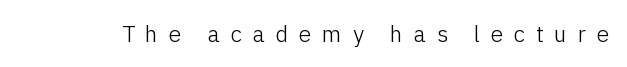
Q: Is the text bold? A: No.
Q: Is the text italic (slanted)? A: No, it is upright.
Q: Is the text underlined? A: No.
Q: Is the spacing between letters normal or unusually wide? A: Unusually wide.
